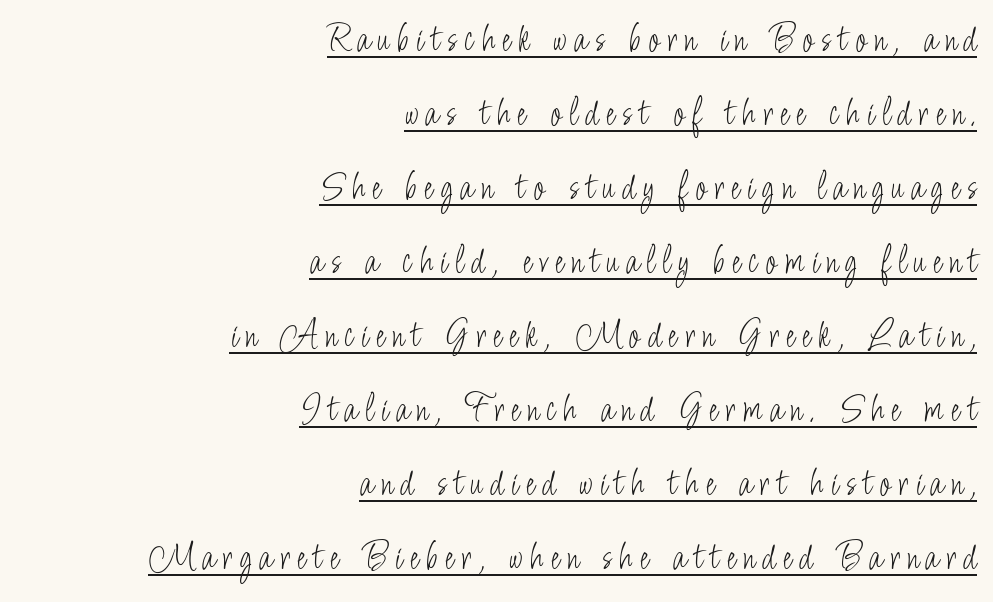
The image shows 40 px light, condensed sans-serif type; set right-aligned, line spacing 1.85x, underlined; low stroke contrast and a small x-height.
